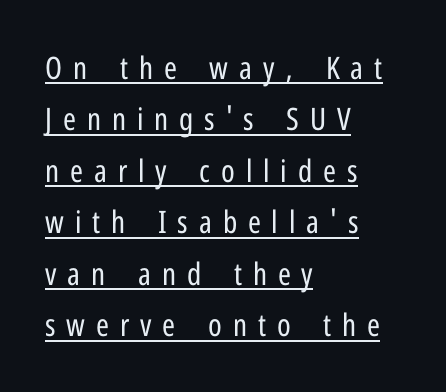
Display-style spreading of the glyphs; the letterfit is very open. Every stem runs plumb, perpendicular to the baseline. Quick note: underline on. Compared with a centered layout, this one pins lines to the left instead. Interline gaps are of average width in this sample.
